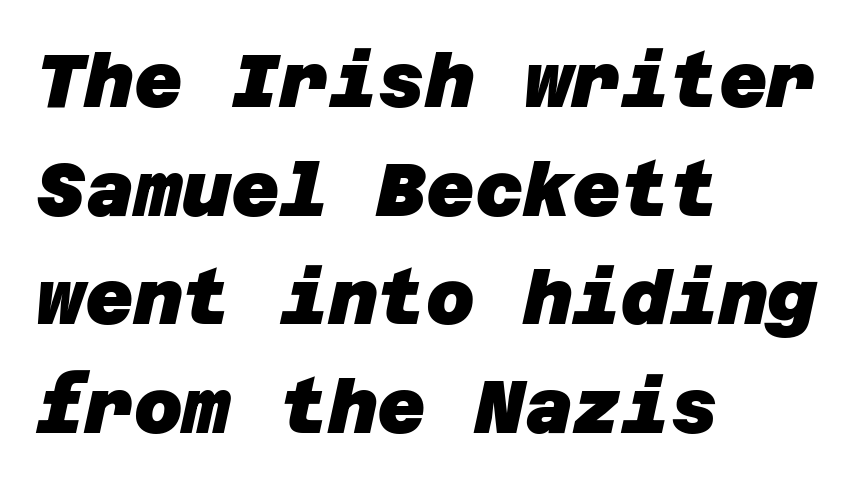
The image shows 75 px heavy sans-serif type; set left-aligned, normal line spacing (1.45x), normal letter spacing, not underlined; low stroke contrast and a large x-height.
